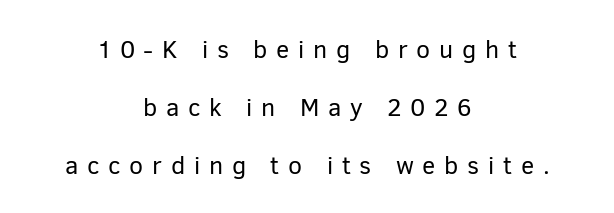
{"italic": "no", "bold": "no", "underline": "no", "align": "center", "line_spacing": "loose", "line_spacing_ratio": 2.33, "letter_spacing": "wide", "letter_spacing_em": 0.35, "glyph_px": 25}
